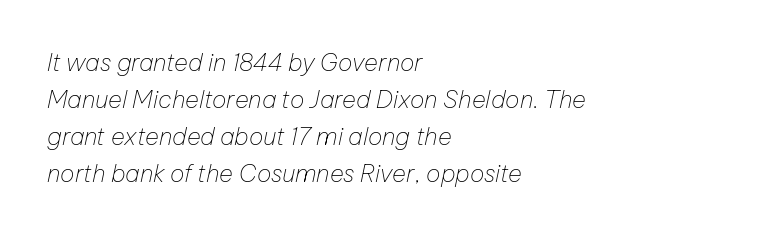
The image shows 24 px text type, italic (leaning right); set left-aligned, normal line spacing (1.54x), normal letter spacing, not underlined.
